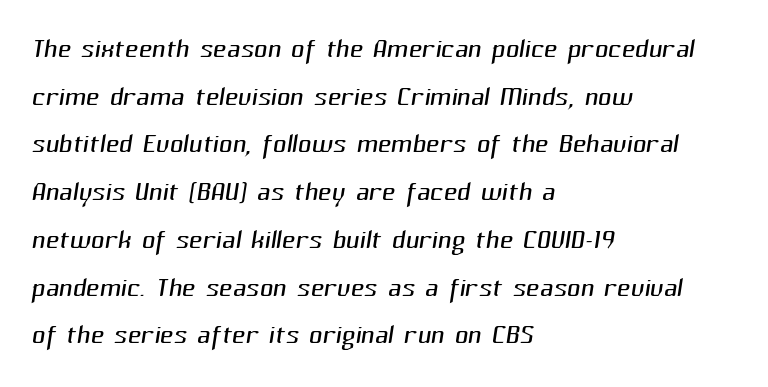
Spacing verdict: proportional, widths tailored to each character. Descenders are the only things crossing below the line. Leading matches the norm, producing a regular column. Stems here are at most as thick as an everyday book face.
